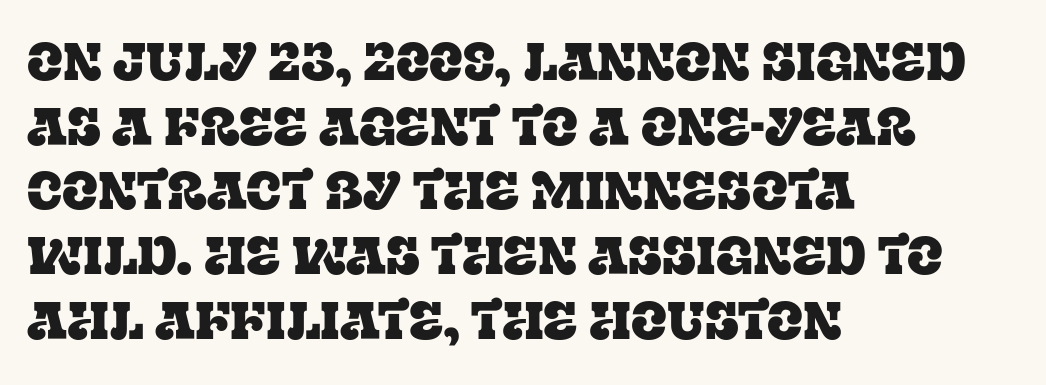
The image shows 53 px serif type, upright; set left-aligned, line spacing 1.22x, normal letter spacing, not underlined; low stroke contrast and a large x-height.
